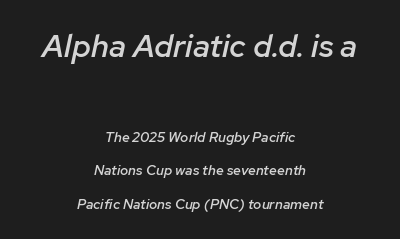
The image shows 32 px semibold type, italic (leaning right); set centered, loose line spacing (2.41x), normal letter spacing, not underlined; the first (top) block is 2.29x larger; low stroke contrast and a medium x-height.
